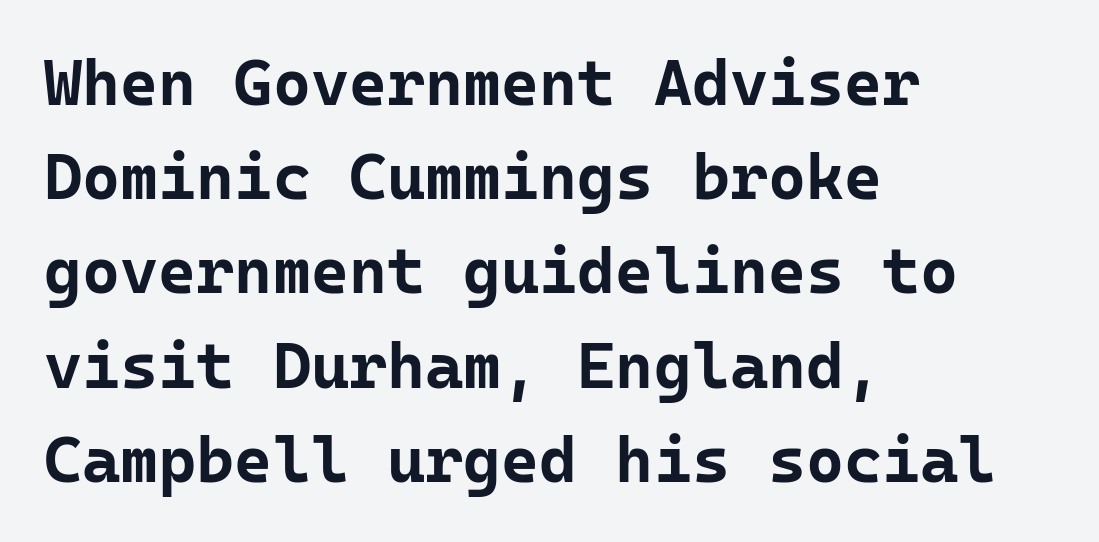
{"serif": "no", "italic": "no", "bold": "yes", "weight": "bold", "width": "normal", "stroke_contrast": "low", "x_height": "medium", "monospaced": "yes", "underline": "no", "align": "left", "line_spacing": "normal", "line_spacing_ratio": 1.45, "letter_spacing": "normal", "letter_spacing_em": 0.0, "glyph_px": 65}
